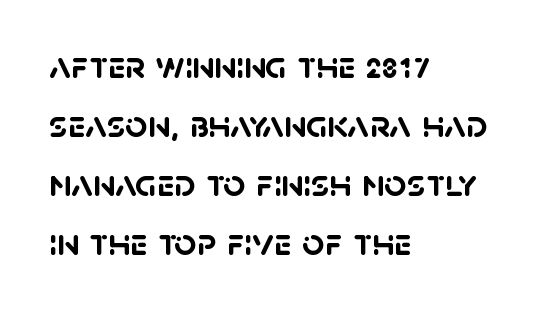
The image shows 39 px semibold sans-serif type; set left-aligned, normal line spacing (1.51x), normal letter spacing, not underlined; low stroke contrast and a large x-height.
